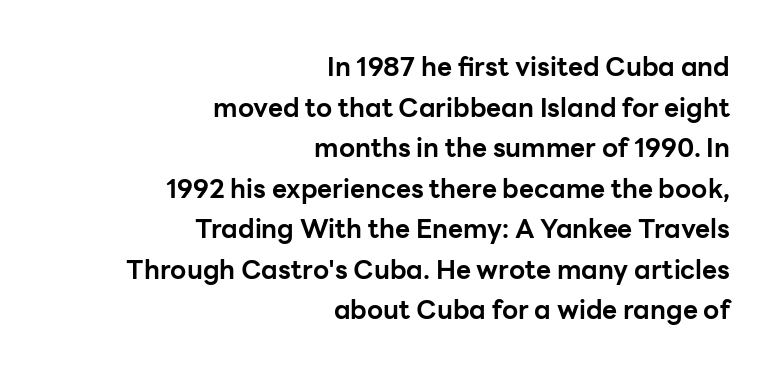
The lines in this sample share a right terminus and differ only in where they begin. This is roman type, the default non-slanted kind. Weight check: bold — yes, fully. The letterforms sit shoulder to shoulder at normal distance. Vertically, the passage feels balanced, rows spaced as you'd expect.
